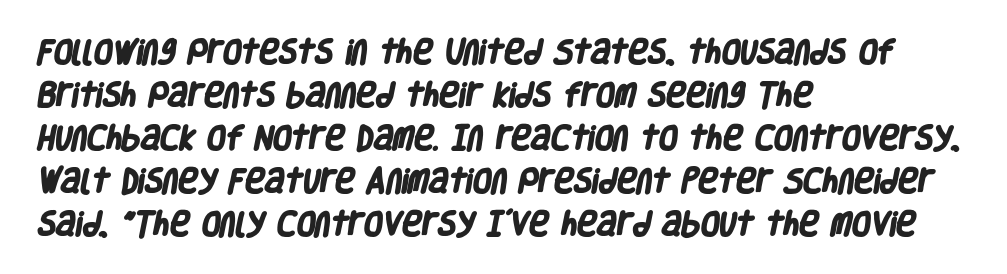
This rendering uses left alignment, leaving the right contour irregular. The foot of each line stays bare and open. Baseline-to-baseline distance is the conventional proportion of letter height. Default kerning and tracking; the words read as compact shapes. In terms of weight, the rendering is a true, heavy bold.
